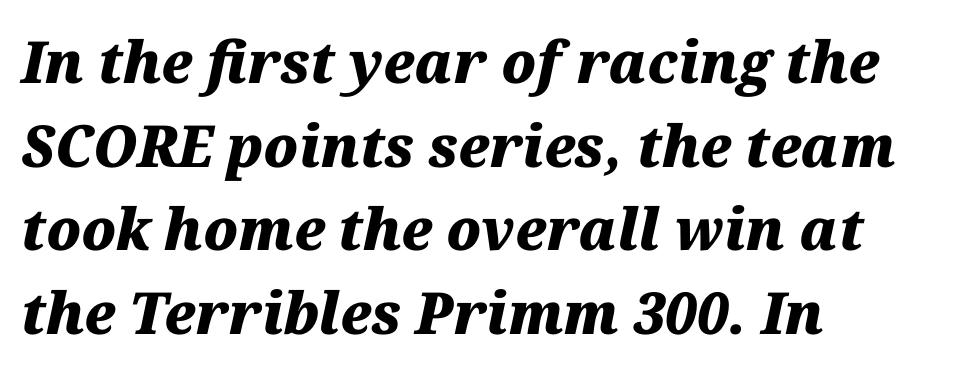
{"italic": "yes", "lean": "right", "slant_degrees": 12, "bold": "yes", "weight": "heavy", "width": "normal", "stroke_contrast": "medium", "x_height": "medium", "monospaced": "no", "underline": "no", "align": "left", "line_spacing": "normal", "line_spacing_ratio": 1.44, "letter_spacing": "normal", "letter_spacing_em": 0.0, "glyph_px": 58}
